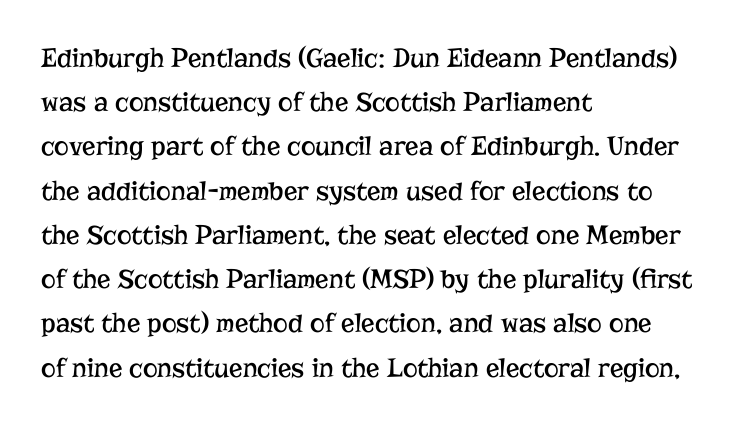
{"serif": "yes", "italic": "no", "bold": "no", "weight": "regular", "width": "normal", "stroke_contrast": "low", "x_height": "medium", "monospaced": "no", "underline": "no", "align": "left", "line_spacing": "normal", "line_spacing_ratio": 1.58, "letter_spacing": "normal", "letter_spacing_em": 0.0, "glyph_px": 28}
